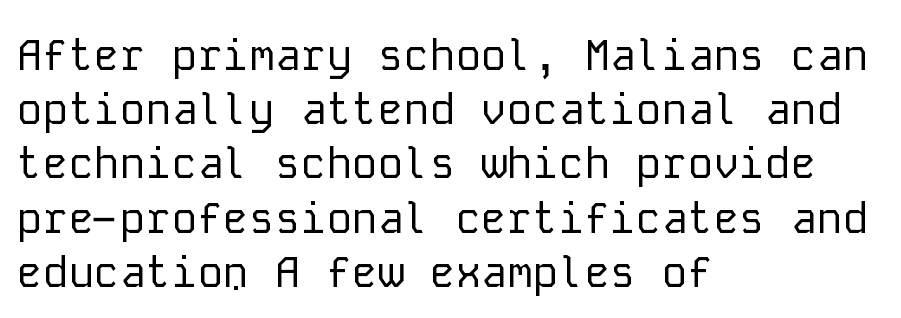
The image shows 43 px regular-weight sans-serif type, upright, monospaced; set left-aligned, normal line spacing (1.26x), normal letter spacing, not underlined; low stroke contrast and a medium x-height.
